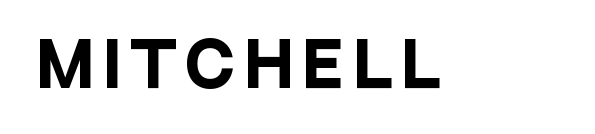
The type family on display is of the sans-serif kind. Proportional: the letters do not fall into vertical columns. Any mark beneath the type? The region is blank. Each glyph is drawn with heavy, bold strokes. The axis of the letterforms is exactly vertical.
